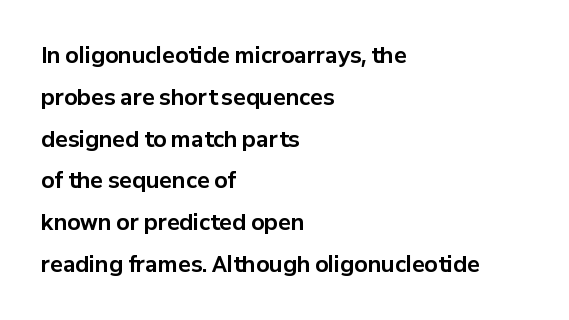
Notice the wide empty band between every row — that's loose leading. Glyph-to-glyph distance matches everyday printed text. These lines carry a lot of weight — the face is fully bold. The baseline area is clear.
